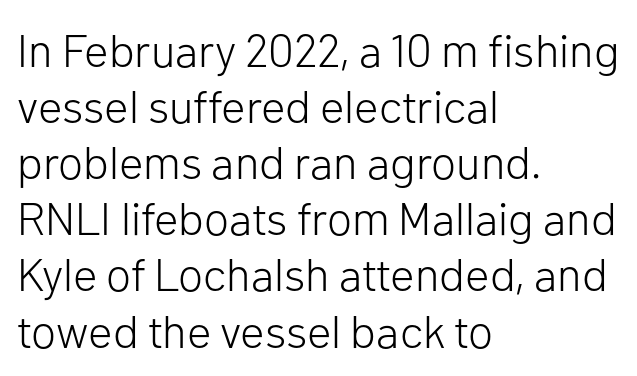
Q: Is the text bold? A: No.
Q: Is the text italic (slanted)? A: No, it is upright.
Q: Is the typeface a serif or a sans-serif typeface? A: Sans-serif.
Q: Is the text underlined? A: No.
Q: How is the paragraph aligned? A: Left-aligned.
Q: Is the spacing between letters normal or unusually wide? A: Normal.
Q: Width (condensed, normal, or wide)? A: Normal.
Q: Stroke contrast? A: Low.
Q: x-height? A: Medium.
Q: Monospaced? A: No.
